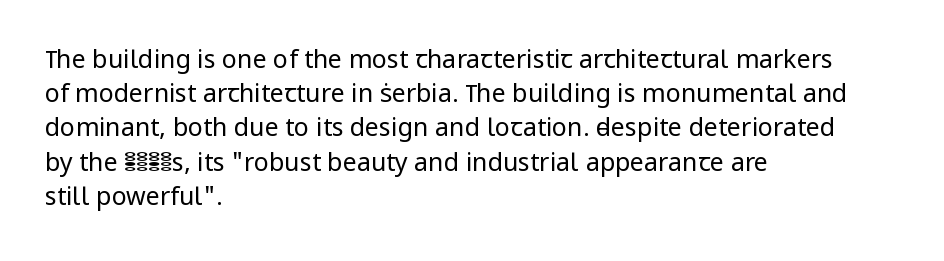
The image shows 25 px text type, upright; set left-aligned, normal line spacing (1.37x), normal letter spacing, not underlined.
